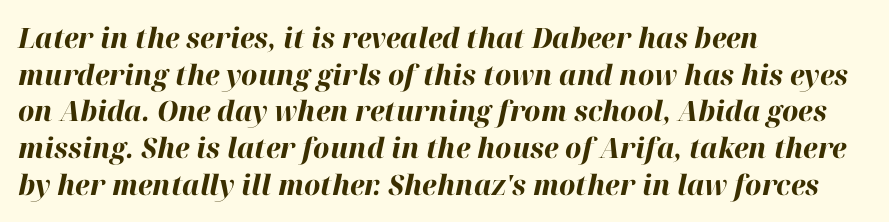
{"italic": "yes", "lean": "right", "slant_degrees": 12, "bold": "yes", "weight": "bold", "width": "normal", "stroke_contrast": "high", "x_height": "medium", "monospaced": "no", "underline": "no", "align": "left", "line_spacing": "normal", "line_spacing_ratio": 1.31, "letter_spacing": "normal", "letter_spacing_em": 0.0, "glyph_px": 28}
